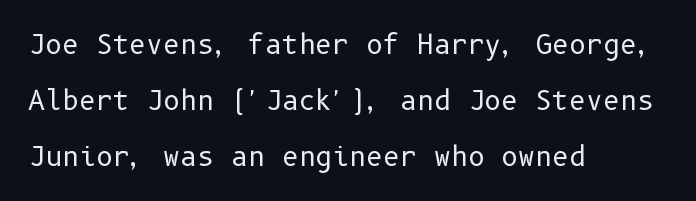
Q: Is the text bold? A: No.
Q: Is the text italic (slanted)? A: No, it is upright.
Q: Is the text underlined? A: No.
Q: How is the paragraph aligned? A: Left-aligned.
Q: Is the spacing between letters normal or unusually wide? A: Normal.
Q: Is the spacing between lines tight, normal or loose? A: Loose.
